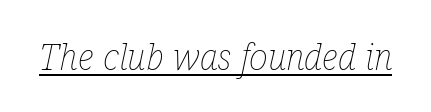
{"italic": "yes", "lean": "right", "slant_degrees": 12, "bold": "no", "weight": "thin", "width": "condensed", "stroke_contrast": "low", "x_height": "medium", "monospaced": "no", "underline": "yes", "letter_spacing": "normal", "letter_spacing_em": 0.0, "glyph_px": 36}
